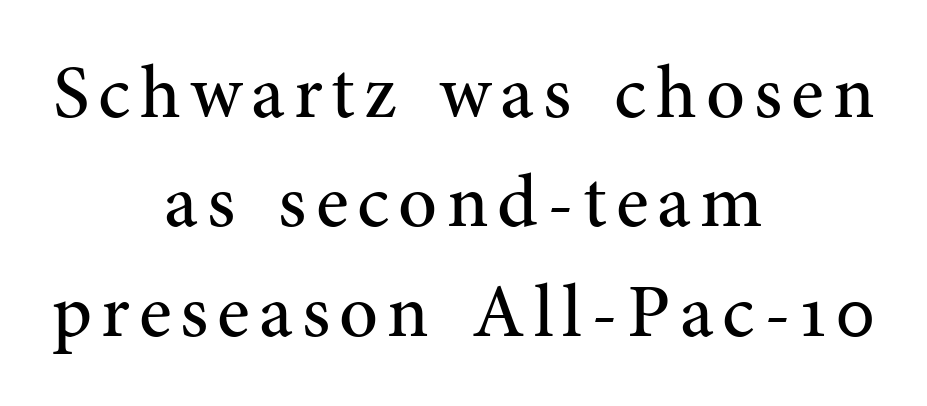
Q: Is the text bold? A: No.
Q: Is the text italic (slanted)? A: No, it is upright.
Q: Is the typeface a serif or a sans-serif typeface? A: Serif.
Q: Is the text underlined? A: No.
Q: How is the paragraph aligned? A: Centered.
Q: Is the spacing between lines tight, normal or loose? A: Normal.
Q: Width (condensed, normal, or wide)? A: Normal.
Q: Stroke contrast? A: Medium.
Q: x-height? A: Medium.
Q: Monospaced? A: No.
